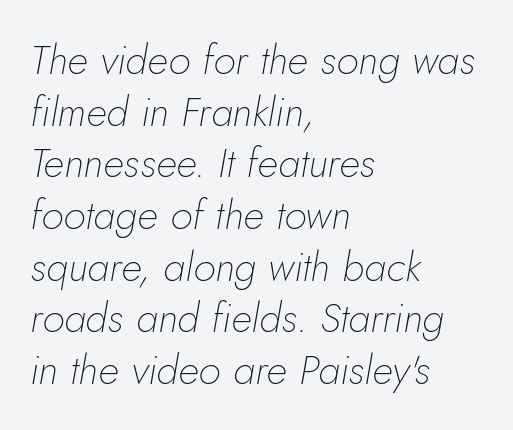
{"italic": "yes", "lean": "right", "slant_degrees": 5, "bold": "no", "weight": "thin", "width": "normal", "stroke_contrast": "low", "x_height": "small", "monospaced": "no", "underline": "no", "align": "left", "line_spacing": "normal", "line_spacing_ratio": 1.26, "letter_spacing": "normal", "letter_spacing_em": 0.0, "glyph_px": 41}
